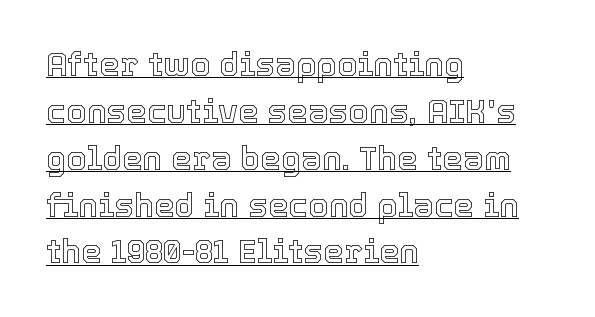
The text block is weighted toward the left margin, trailing off unevenly rightward. Decoration check: the copy is underlined. Ordinary non-slanted type is in use. The face used here is rendered with its standard letterfit. A typesetter would call this proportional, since set widths differ per character.
